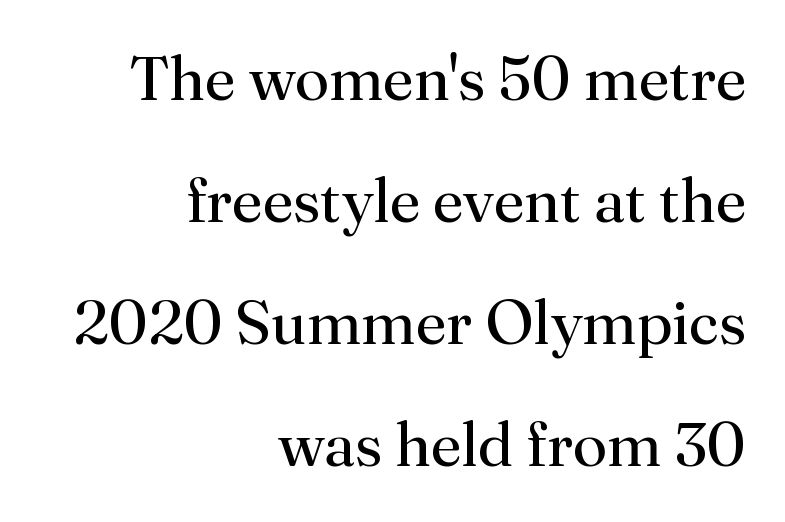
The horizontal fit of the characters is conventional and even. Unlike a clean sans, this face finishes its strokes with serifs. Weight: in the light-to-regular range. The passage shown is typed in a proportional face where columns would drift. Leading: increased.
